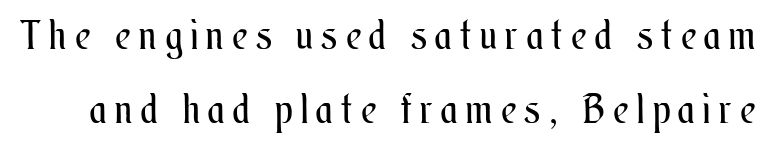
The image shows 40 px regular-weight, condensed type, upright; set line spacing 1.84x, unusually wide letter spacing (+0.22 em), not underlined; medium stroke contrast and a small x-height.
